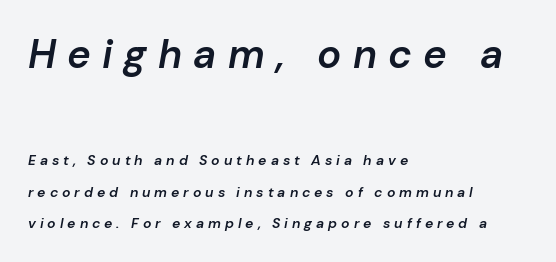
The block of text is sparse from top to bottom, with ample space between rows. The axis of the letterforms is tilted away from vertical. The sample has been set in demibold, a notch under bold. Note the varied advance widths — an 'i' is clearly narrower than an 'm'.
